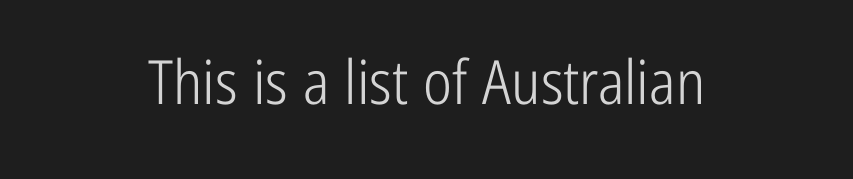
Q: Is the text bold? A: No.
Q: Is the text italic (slanted)? A: No, it is upright.
Q: Is the typeface a serif or a sans-serif typeface? A: Sans-serif.
Q: Is the text underlined? A: No.
Q: How is the paragraph aligned? A: Centered.
Q: Is the spacing between letters normal or unusually wide? A: Normal.
Q: Width (condensed, normal, or wide)? A: Condensed.
Q: Stroke contrast? A: Low.
Q: x-height? A: Medium.
Q: Monospaced? A: No.
